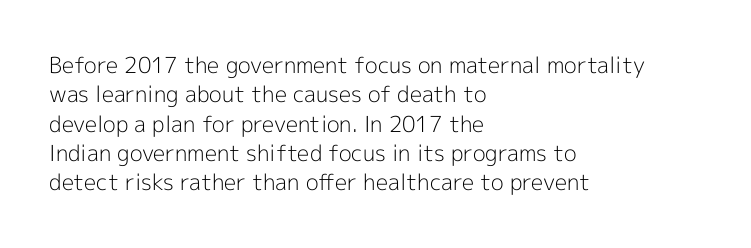
Q: Is the text bold? A: No.
Q: Is the text italic (slanted)? A: No, it is upright.
Q: Is the text underlined? A: No.
Q: How is the paragraph aligned? A: Left-aligned.
Q: Is the spacing between letters normal or unusually wide? A: Normal.
Q: Is the spacing between lines tight, normal or loose? A: Normal.
